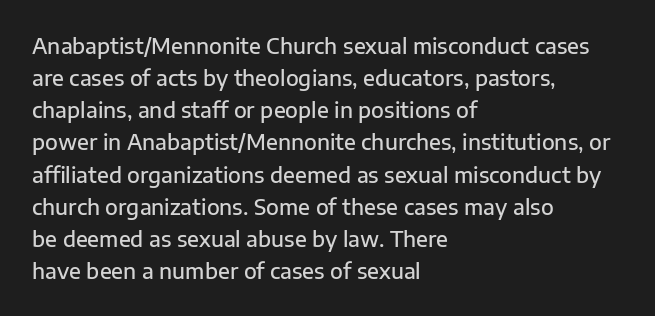
Q: Is the text bold? A: Semi-bold.
Q: Is the text italic (slanted)? A: No, it is upright.
Q: Is the text underlined? A: No.
Q: How is the paragraph aligned? A: Left-aligned.
Q: Is the spacing between letters normal or unusually wide? A: Normal.
Q: Is the spacing between lines tight, normal or loose? A: Normal.
